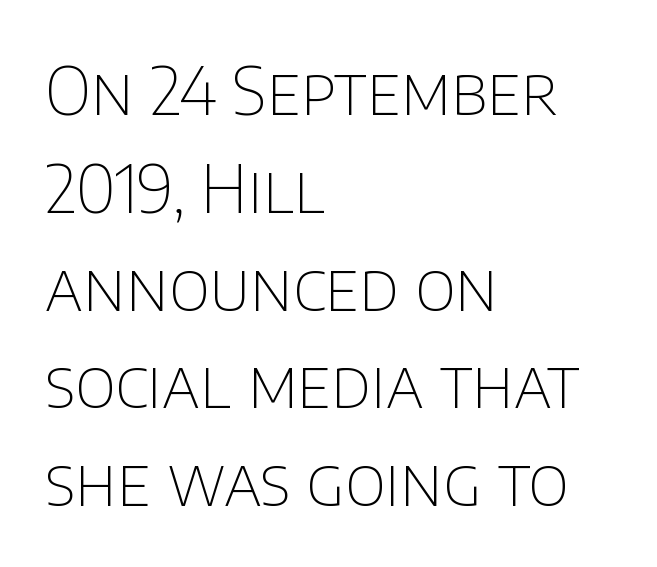
Q: Is the text bold? A: No.
Q: Is the text italic (slanted)? A: No, it is upright.
Q: Is the typeface a serif or a sans-serif typeface? A: Sans-serif.
Q: Is the text underlined? A: No.
Q: How is the paragraph aligned? A: Left-aligned.
Q: Is the spacing between letters normal or unusually wide? A: Normal.
Q: Is the spacing between lines tight, normal or loose? A: Normal.
Q: Width (condensed, normal, or wide)? A: Normal.
Q: Stroke contrast? A: Low.
Q: x-height? A: Large.
Q: Monospaced? A: No.
